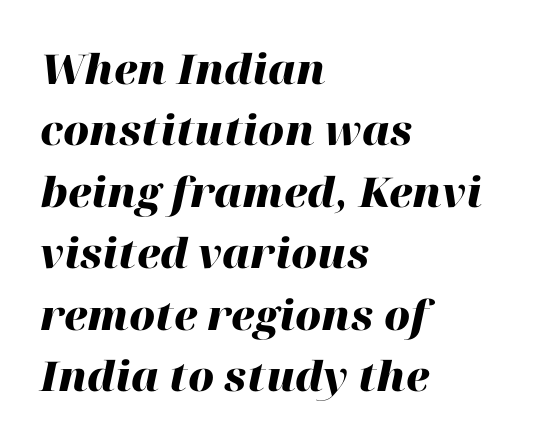
Q: Is the text bold? A: Yes.
Q: Is the text italic (slanted)? A: Yes, it leans right by about 12 degrees.
Q: Is the text underlined? A: No.
Q: How is the paragraph aligned? A: Left-aligned.
Q: Is the spacing between letters normal or unusually wide? A: Normal.
Q: Is the spacing between lines tight, normal or loose? A: Normal.
Q: Width (condensed, normal, or wide)? A: Normal.
Q: Stroke contrast? A: High.
Q: x-height? A: Medium.
Q: Monospaced? A: No.
